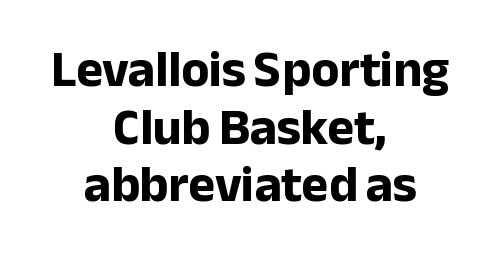
A full-strength bold gives these letters their thick strokes. Each line is balanced around a shared central axis. Quick note: not italic, upright. The glyphs are unaccompanied by any horizontal stroke below them. Note the varied advance widths — an 'i' is clearly narrower than an 'm'.
